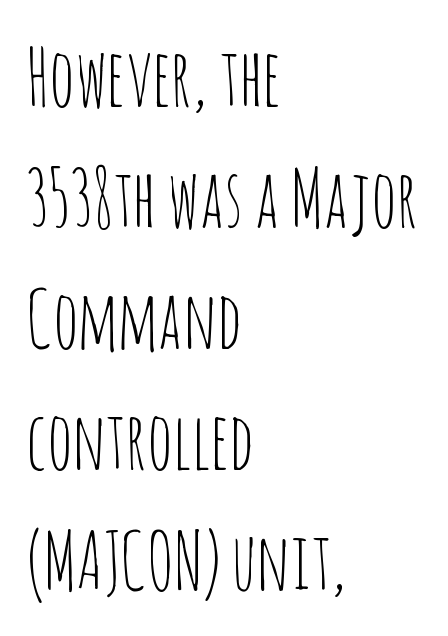
The image shows 78 px thin, condensed sans-serif type, upright; set left-aligned, normal line spacing (1.55x), normal letter spacing, not underlined; low stroke contrast and a large x-height.
